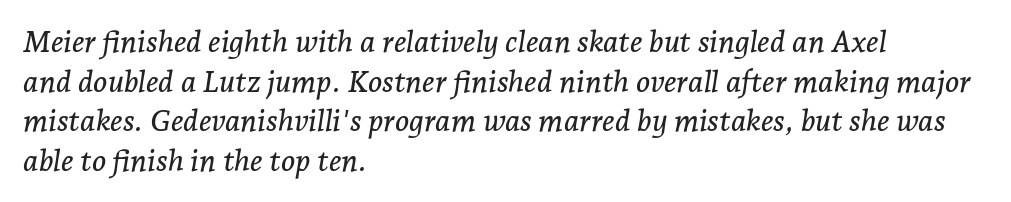
Q: Is the text italic (slanted)? A: Yes, it leans right by about 7 degrees.
Q: Is the typeface a serif or a sans-serif typeface? A: Serif.
Q: Is the text underlined? A: No.
Q: How is the paragraph aligned? A: Left-aligned.
Q: Is the spacing between letters normal or unusually wide? A: Normal.
Q: Is the spacing between lines tight, normal or loose? A: Normal.
Q: Width (condensed, normal, or wide)? A: Normal.
Q: Stroke contrast? A: Low.
Q: x-height? A: Medium.
Q: Monospaced? A: No.
